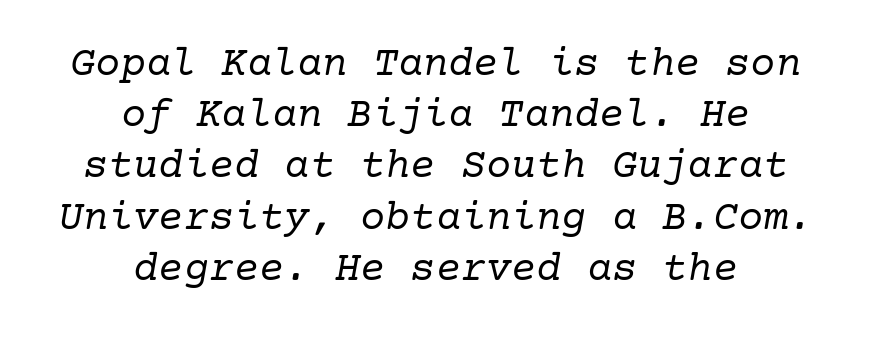
Q: Is the text bold? A: No.
Q: Is the text italic (slanted)? A: Yes, it leans right by about 10 degrees.
Q: Is the typeface a serif or a sans-serif typeface? A: Serif.
Q: Is the text underlined? A: No.
Q: How is the paragraph aligned? A: Centered.
Q: Is the spacing between letters normal or unusually wide? A: Normal.
Q: Width (condensed, normal, or wide)? A: Normal.
Q: Stroke contrast? A: Low.
Q: x-height? A: Medium.
